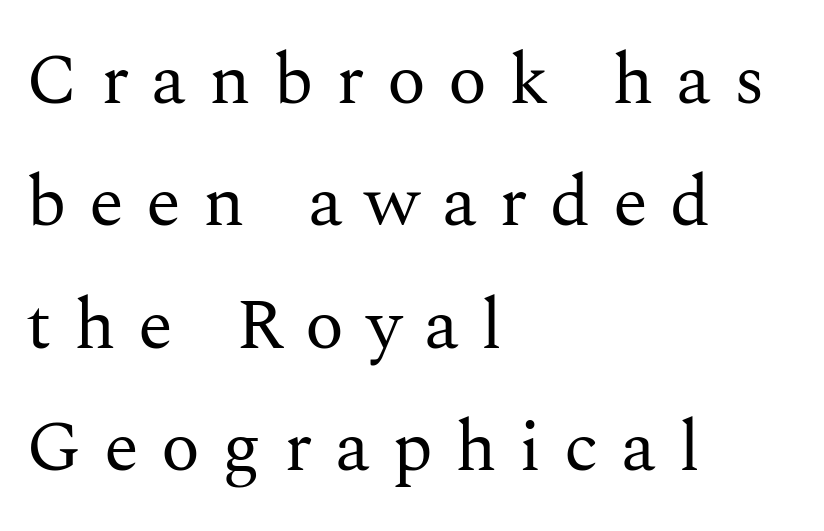
{"serif": "yes", "italic": "no", "bold": "no", "weight": "regular", "width": "normal", "stroke_contrast": "medium", "x_height": "medium", "monospaced": "no", "underline": "no", "align": "left", "line_spacing": "normal", "line_spacing_ratio": 1.7, "letter_spacing": "wide", "letter_spacing_em": 0.31, "glyph_px": 72}
